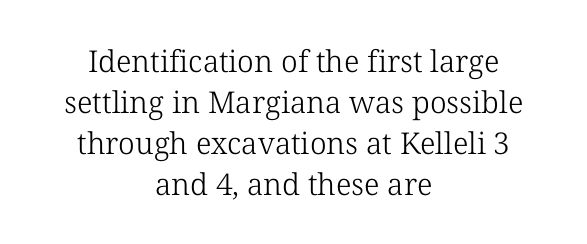
Q: Is the text bold? A: No.
Q: Is the text italic (slanted)? A: No, it is upright.
Q: Is the typeface a serif or a sans-serif typeface? A: Serif.
Q: Is the text underlined? A: No.
Q: How is the paragraph aligned? A: Centered.
Q: Is the spacing between letters normal or unusually wide? A: Normal.
Q: Is the spacing between lines tight, normal or loose? A: Normal.
Q: Width (condensed, normal, or wide)? A: Normal.
Q: Stroke contrast? A: Low.
Q: x-height? A: Medium.
Q: Monospaced? A: No.
